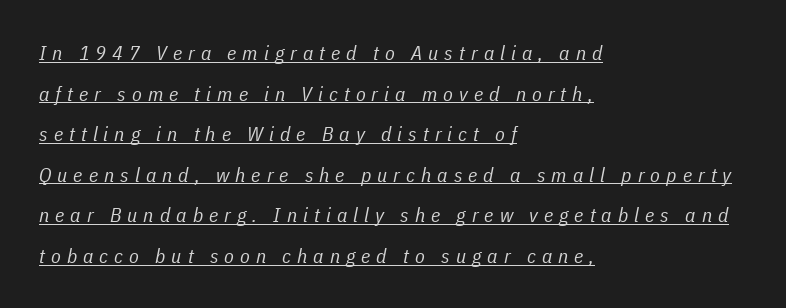
The image shows 20 px text type, italic (leaning right); set left-aligned, loose line spacing (2.03x), unusually wide letter spacing (+0.3 em), underlined.
